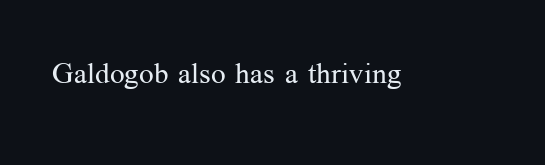
The image shows 29 px regular-weight serif type, upright; set normal letter spacing, not underlined; medium stroke contrast and a medium x-height.
